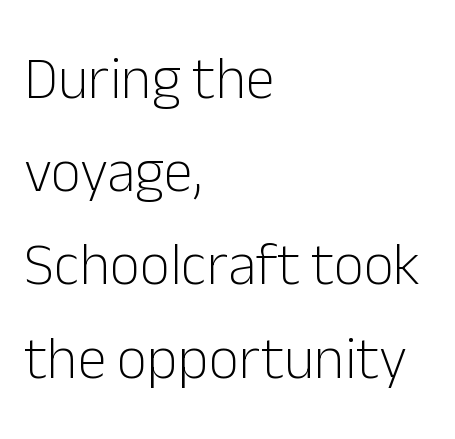
Q: Is the text bold? A: No.
Q: Is the text italic (slanted)? A: No, it is upright.
Q: Is the typeface a serif or a sans-serif typeface? A: Sans-serif.
Q: Is the text underlined? A: No.
Q: How is the paragraph aligned? A: Left-aligned.
Q: Is the spacing between letters normal or unusually wide? A: Normal.
Q: Is the spacing between lines tight, normal or loose? A: Normal.
Q: Width (condensed, normal, or wide)? A: Normal.
Q: Stroke contrast? A: Low.
Q: x-height? A: Medium.
Q: Monospaced? A: No.
